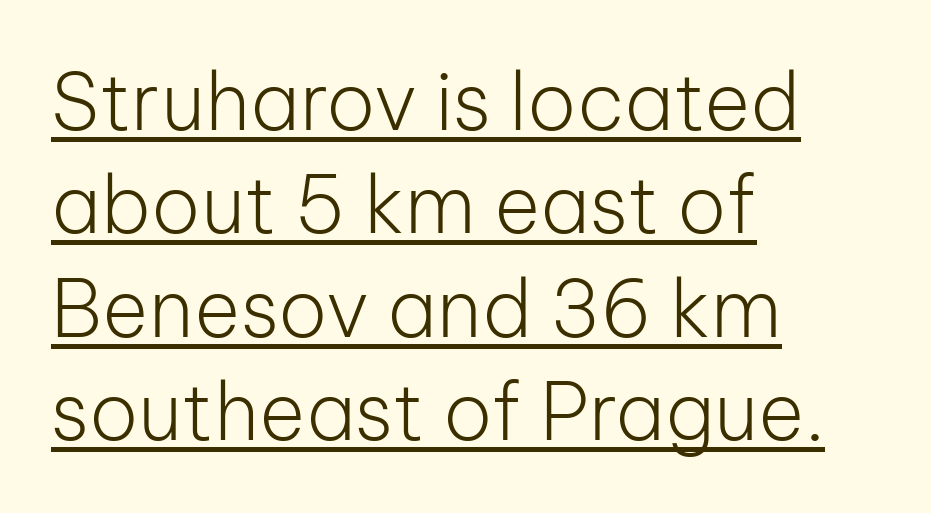
Leading matches the norm, producing a regular column. Posture: upright roman. The face used here appears with an underline applied. Compared with a typical body face, this is equally light or lighter still.
